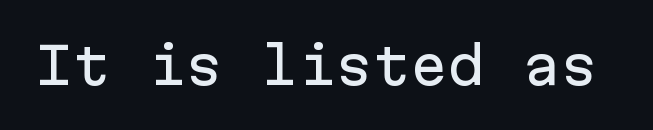
The image shows 50 px sans-serif type, upright, monospaced; set normal letter spacing, not underlined; low stroke contrast and a medium x-height.
